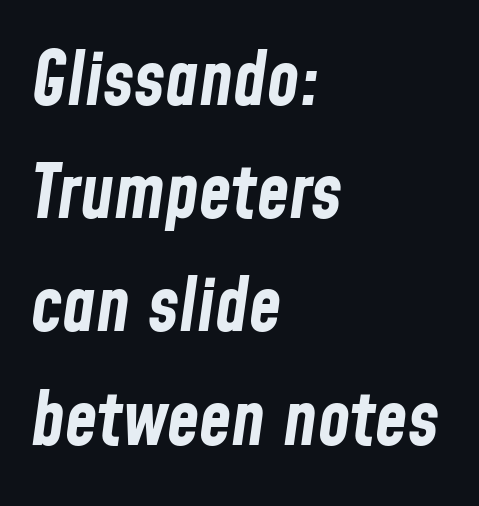
The image shows 74 px bold, condensed type, italic (leaning right); set left-aligned, normal line spacing (1.53x), normal letter spacing, not underlined; low stroke contrast and a medium x-height.
